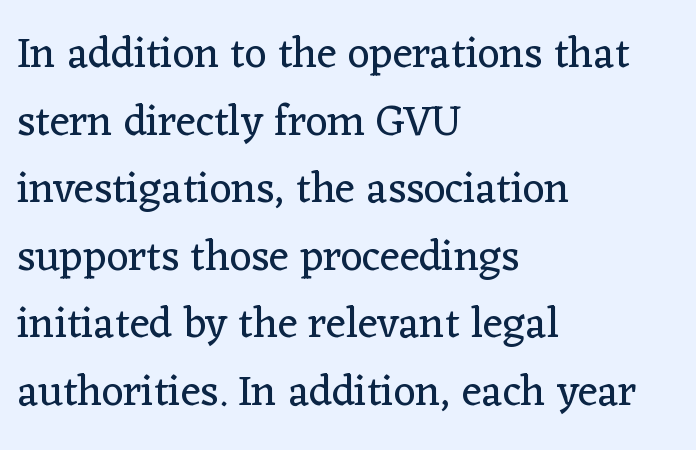
{"serif": "yes", "italic": "no", "bold": "no", "weight": "regular", "width": "normal", "stroke_contrast": "low", "x_height": "medium", "monospaced": "no", "underline": "no", "align": "left", "line_spacing": "normal", "line_spacing_ratio": 1.57, "letter_spacing": "normal", "letter_spacing_em": 0.0, "glyph_px": 43}
